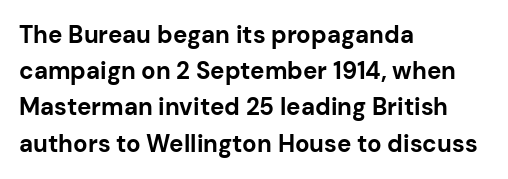
{"italic": "no", "bold": "yes", "underline": "no", "align": "left", "line_spacing": "normal", "line_spacing_ratio": 1.51, "letter_spacing": "normal", "letter_spacing_em": 0.0, "glyph_px": 24}
